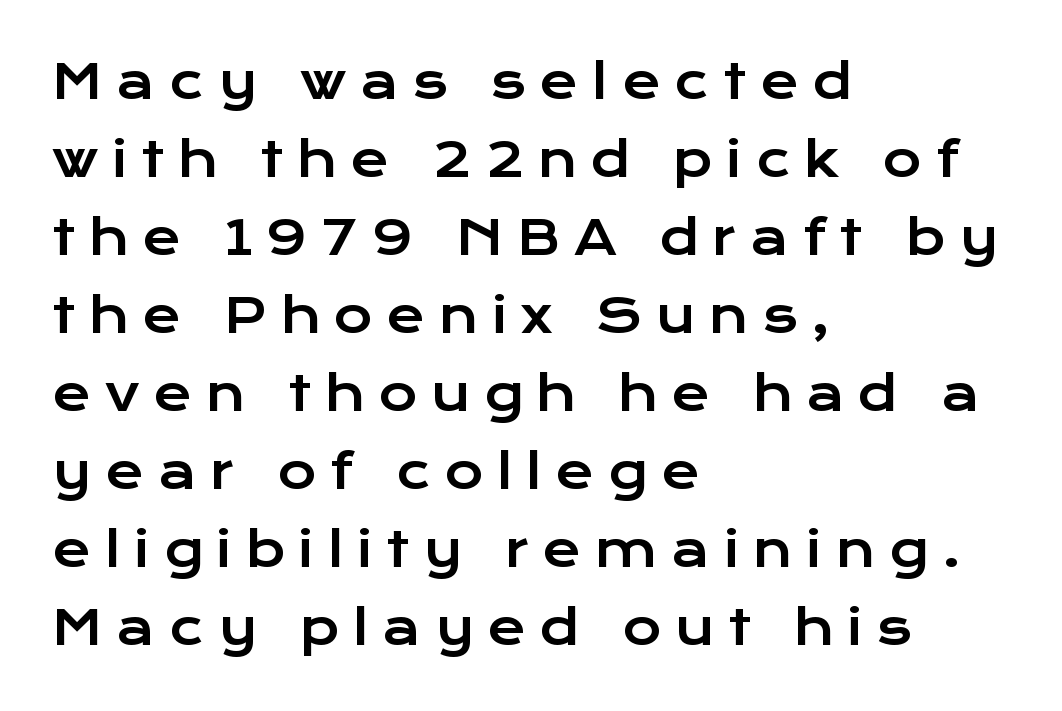
Bare-footed words on every line. Do the characters align in a grid? No, the font is proportional. Tracking here is generous; glyphs stand well apart from one another. The rendering shows plain stroke endings on the letterforms — a sans-serif design.
